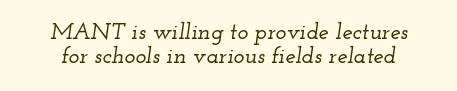
{"italic": "yes", "lean": "right", "slant_degrees": 12, "underline": "no", "line_spacing": "tight", "line_spacing_ratio": 1.05, "letter_spacing": "normal", "letter_spacing_em": 0.0, "glyph_px": 23}
